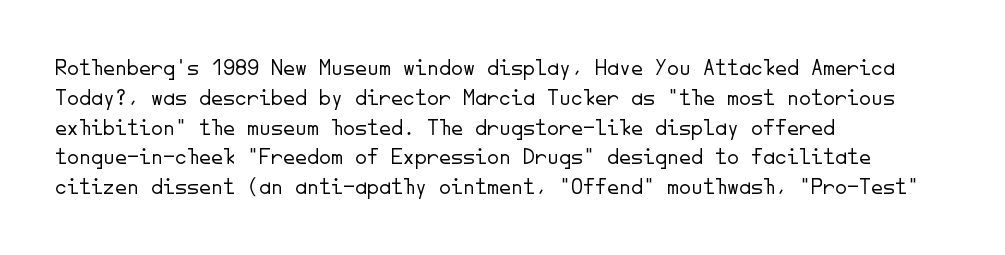
{"italic": "no", "bold": "no", "underline": "no", "align": "left", "line_spacing_ratio": 1.24, "letter_spacing": "normal", "letter_spacing_em": 0.0, "glyph_px": 24}
